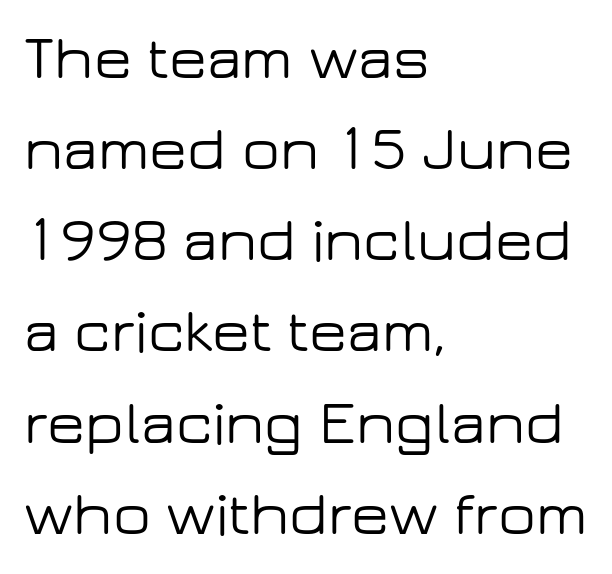
The rendering uses natural spacing where letterforms have individual widths. Reading down the block, your eye returns to a fixed left position each line. Notice how descenders clear the ascenders below comfortably — that's standard leading. Rendered with straight, roman letterforms. Check under the words: just untouched page. Grotesque or geometric, the face here clearly has no serifs.
